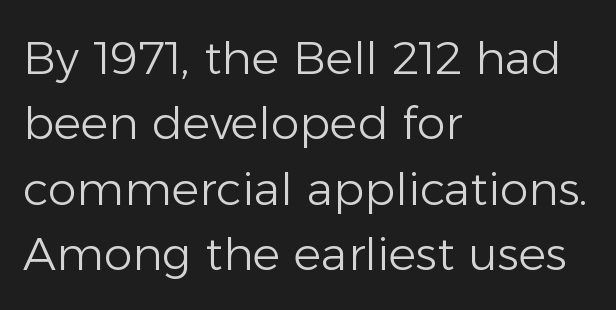
The image shows 46 px light sans-serif type, upright; set left-aligned, normal line spacing (1.42x), normal letter spacing, not underlined; low stroke contrast and a medium x-height.
